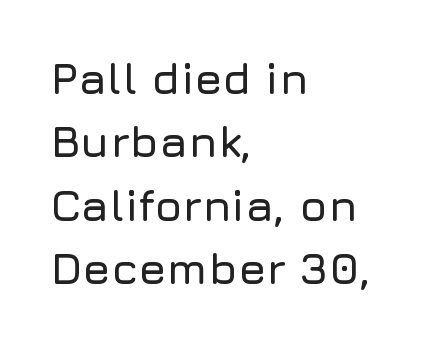
Summary of vertical rhythm: regular, with standard interline spacing. Compared with a centered layout, this one pins lines to the left instead. The lettering holds an erect, upright posture throughout. Underlining? Definitely not there.
